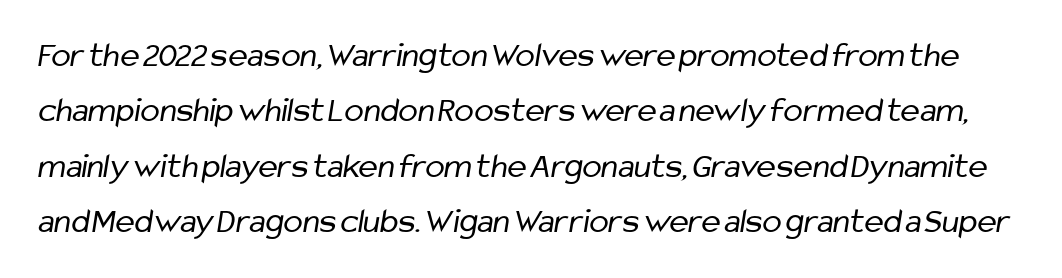
Q: Is the text bold? A: No.
Q: Is the typeface a serif or a sans-serif typeface? A: Sans-serif.
Q: Is the text underlined? A: No.
Q: Is the spacing between letters normal or unusually wide? A: Normal.
Q: Is the spacing between lines tight, normal or loose? A: Normal.
Q: Width (condensed, normal, or wide)? A: Condensed.
Q: Stroke contrast? A: Low.
Q: x-height? A: Medium.
Q: Monospaced? A: No.
